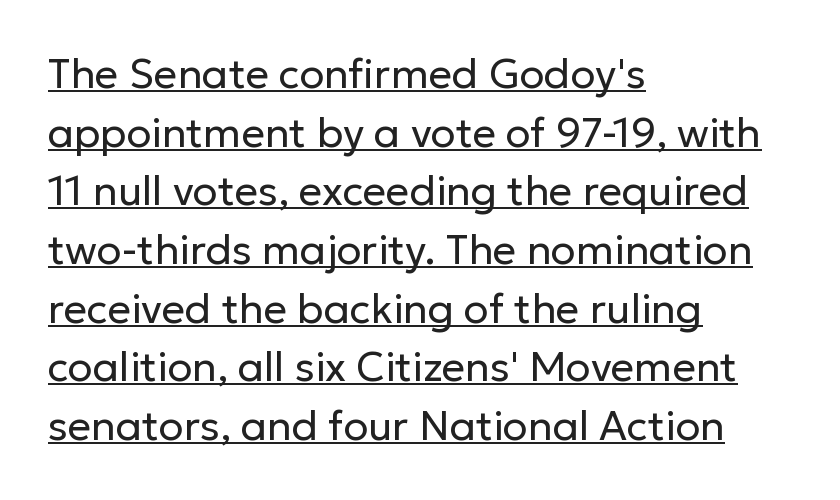
Q: Is the text bold? A: No.
Q: Is the text italic (slanted)? A: No, it is upright.
Q: Is the typeface a serif or a sans-serif typeface? A: Sans-serif.
Q: Is the text underlined? A: Yes.
Q: How is the paragraph aligned? A: Left-aligned.
Q: Is the spacing between letters normal or unusually wide? A: Normal.
Q: Is the spacing between lines tight, normal or loose? A: Normal.
Q: Width (condensed, normal, or wide)? A: Normal.
Q: Stroke contrast? A: Low.
Q: x-height? A: Medium.
Q: Monospaced? A: No.
